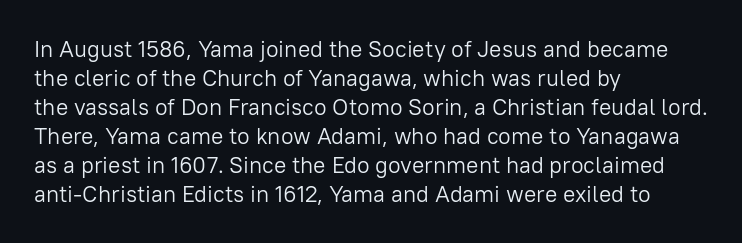
The image shows 23 px text type, upright; set left-aligned, normal line spacing (1.26x), normal letter spacing, not underlined.
